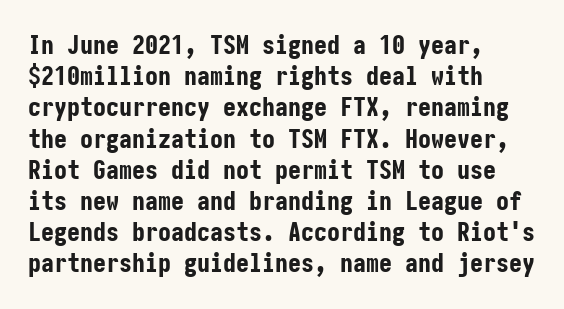
{"italic": "no", "bold": "yes", "underline": "no", "align": "left", "line_spacing_ratio": 1.2, "letter_spacing": "normal", "letter_spacing_em": 0.0, "glyph_px": 26}
